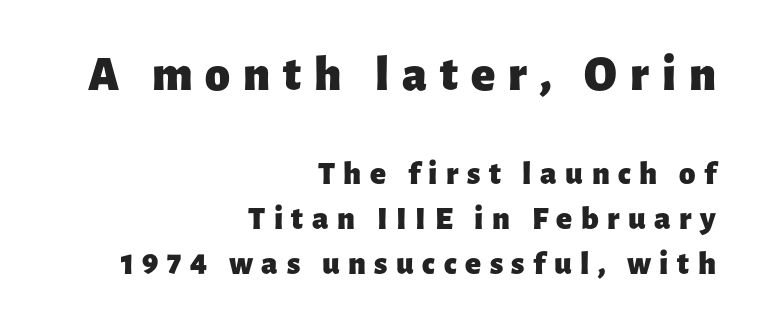
Q: Is the text bold? A: Yes.
Q: Is the text italic (slanted)? A: No, it is upright.
Q: Is the typeface a serif or a sans-serif typeface? A: Sans-serif.
Q: Is the text underlined? A: No.
Q: How is the paragraph aligned? A: Right-aligned.
Q: Is the spacing between letters normal or unusually wide? A: Unusually wide.
Q: Is the spacing between lines tight, normal or loose? A: Normal.
Q: Which block of text is set in a larger size, the first (top) or the second (bottom)? A: The first (top) one.
Q: Width (condensed, normal, or wide)? A: Normal.
Q: Stroke contrast? A: Low.
Q: x-height? A: Medium.
Q: Monospaced? A: No.
